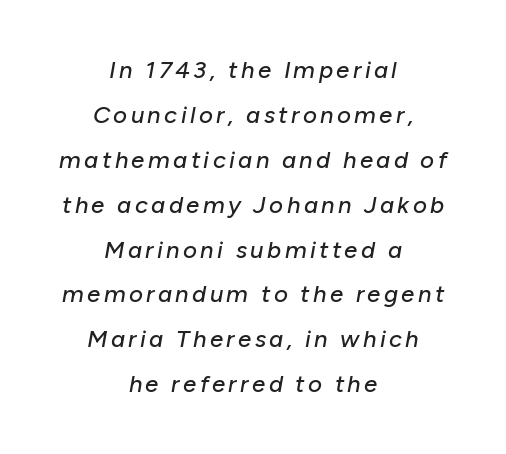
Plain, unruled lines of type. In terms of posture, this sample is oblique. Compared with a flush-left layout, this one balances lines on the center instead.
